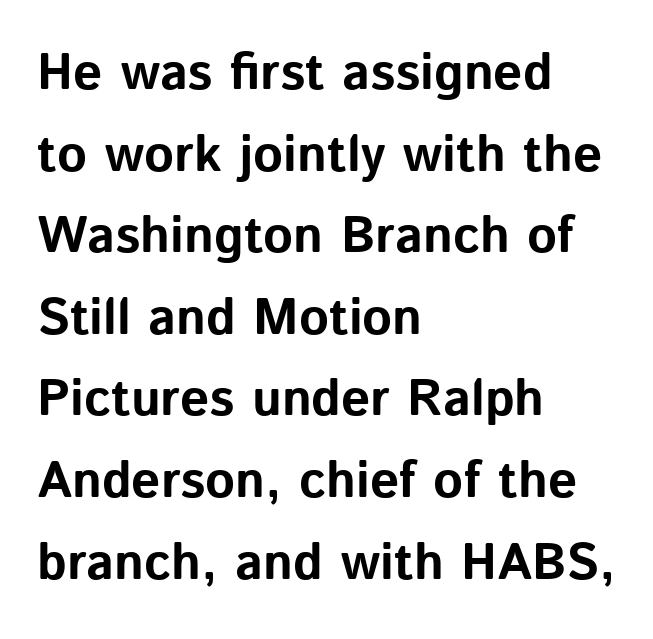
Q: Is the text bold? A: Yes.
Q: Is the text italic (slanted)? A: No, it is upright.
Q: Is the typeface a serif or a sans-serif typeface? A: Sans-serif.
Q: Is the text underlined? A: No.
Q: How is the paragraph aligned? A: Left-aligned.
Q: Is the spacing between letters normal or unusually wide? A: Normal.
Q: Is the spacing between lines tight, normal or loose? A: Normal.
Q: Width (condensed, normal, or wide)? A: Normal.
Q: Stroke contrast? A: Low.
Q: x-height? A: Medium.
Q: Monospaced? A: No.
